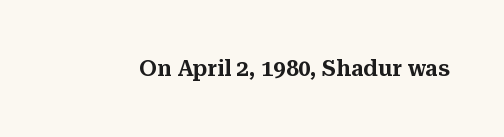
Q: Is the text italic (slanted)? A: No, it is upright.
Q: Is the text underlined? A: No.
Q: Is the spacing between letters normal or unusually wide? A: Normal.
